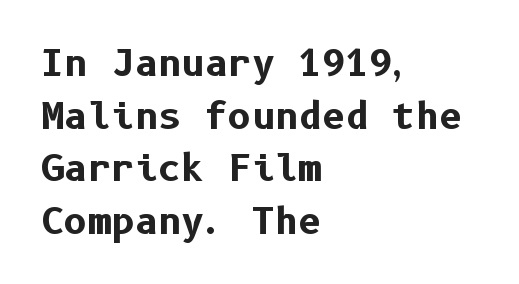
{"serif": "no", "italic": "no", "bold": "yes", "weight": "bold", "width": "normal", "stroke_contrast": "low", "x_height": "medium", "underline": "no", "align": "left", "line_spacing": "normal", "line_spacing_ratio": 1.46, "letter_spacing": "normal", "letter_spacing_em": 0.0, "glyph_px": 36}
